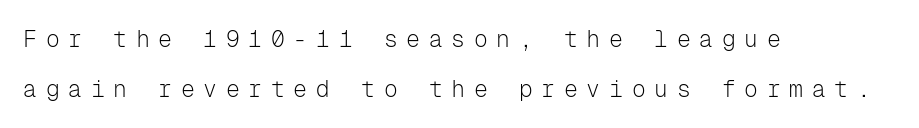
{"italic": "no", "bold": "no", "underline": "no", "align": "left", "line_spacing": "loose", "line_spacing_ratio": 2.19, "letter_spacing": "wide", "letter_spacing_em": 0.38, "glyph_px": 23}
